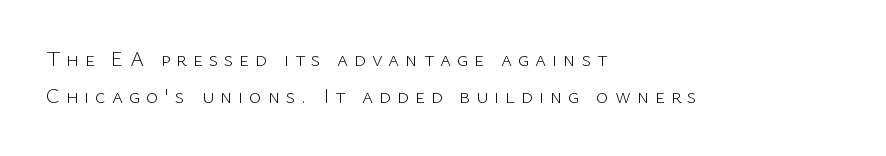
Q: Is the text bold? A: No.
Q: Is the text italic (slanted)? A: No, it is upright.
Q: Is the text underlined? A: No.
Q: How is the paragraph aligned? A: Left-aligned.
Q: Is the spacing between letters normal or unusually wide? A: Unusually wide.
